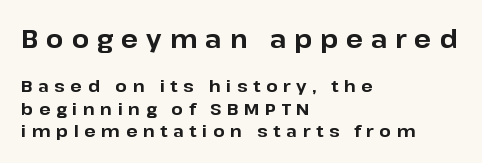
{"italic": "no", "bold": "yes", "underline": "no", "align": "left", "line_spacing": "normal", "line_spacing_ratio": 1.3, "letter_spacing": "wide", "letter_spacing_em": 0.32, "larger_block": "first", "size_ratio": 1.47, "glyph_px": 25}
